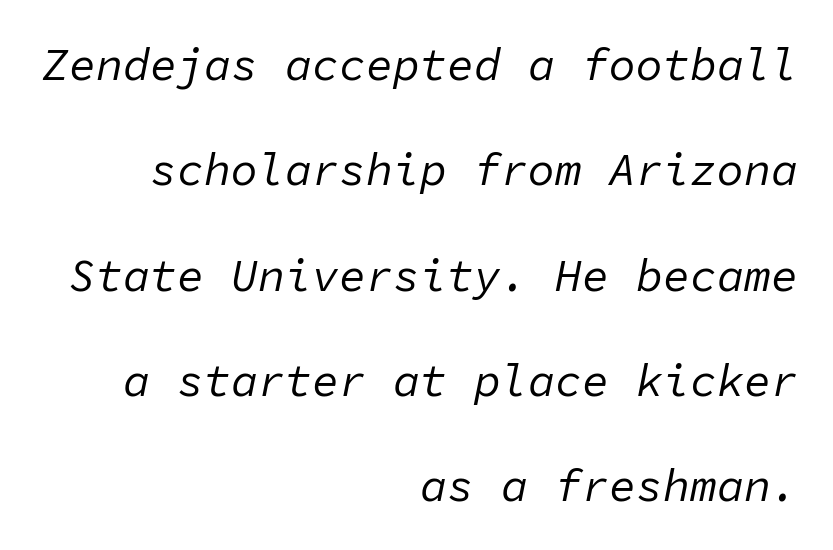
{"italic": "yes", "lean": "right", "slant_degrees": 11, "bold": "no", "weight": "regular", "width": "normal", "stroke_contrast": "low", "x_height": "medium", "monospaced": "yes", "underline": "no", "align": "right", "line_spacing": "loose", "line_spacing_ratio": 2.34, "letter_spacing": "normal", "letter_spacing_em": 0.0, "glyph_px": 45}
